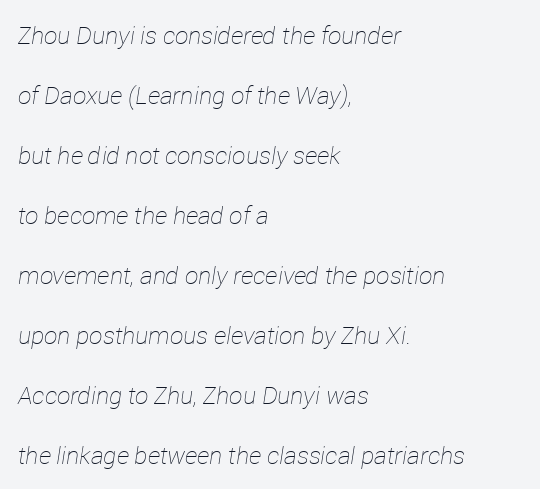
The image shows 24 px text type, italic (leaning right); set left-aligned, loose line spacing (2.5x), normal letter spacing, not underlined.
